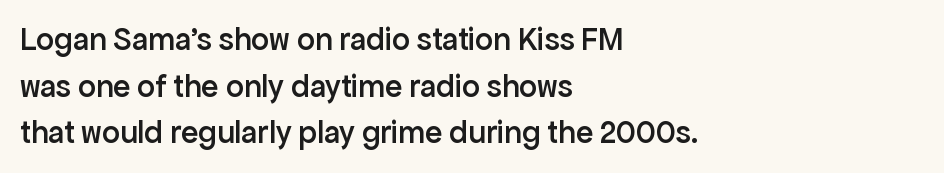
Q: Is the text bold? A: Semi-bold.
Q: Is the text italic (slanted)? A: No, it is upright.
Q: Is the typeface a serif or a sans-serif typeface? A: Sans-serif.
Q: Is the text underlined? A: No.
Q: How is the paragraph aligned? A: Left-aligned.
Q: Is the spacing between letters normal or unusually wide? A: Normal.
Q: Is the spacing between lines tight, normal or loose? A: Normal.
Q: Width (condensed, normal, or wide)? A: Normal.
Q: Stroke contrast? A: Low.
Q: x-height? A: Medium.
Q: Monospaced? A: No.
